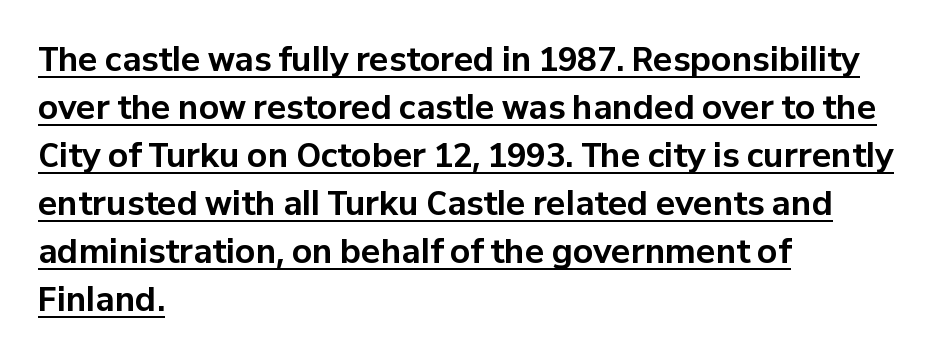
Glyph-to-glyph distance matches everyday printed text. The letters stand upright; this is a roman face. Caption: lettering with a line underneath. Every letter is thick-stroked: bold, no question. The typeface chosen for these lines omits serifs.
